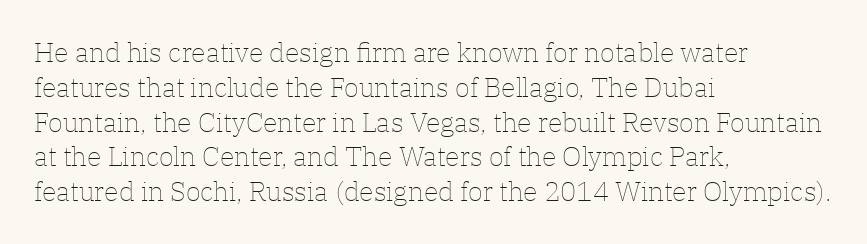
Q: Is the text bold? A: No.
Q: Is the text italic (slanted)? A: No, it is upright.
Q: Is the text underlined? A: No.
Q: How is the paragraph aligned? A: Left-aligned.
Q: Is the spacing between letters normal or unusually wide? A: Normal.
Q: Is the spacing between lines tight, normal or loose? A: Normal.
